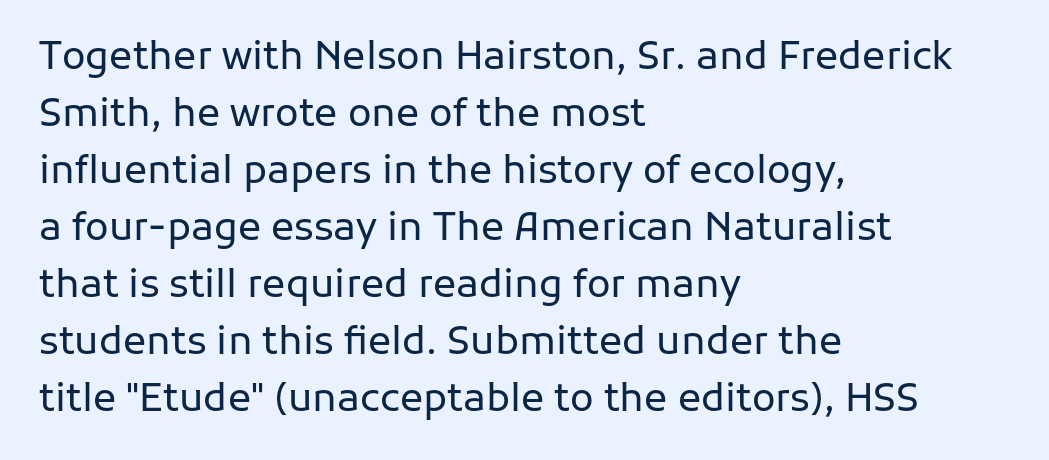
Q: Is the text bold? A: No.
Q: Is the text italic (slanted)? A: No, it is upright.
Q: Is the typeface a serif or a sans-serif typeface? A: Sans-serif.
Q: Is the text underlined? A: No.
Q: How is the paragraph aligned? A: Left-aligned.
Q: Is the spacing between letters normal or unusually wide? A: Normal.
Q: Is the spacing between lines tight, normal or loose? A: Normal.
Q: Width (condensed, normal, or wide)? A: Normal.
Q: Stroke contrast? A: Low.
Q: x-height? A: Medium.
Q: Monospaced? A: No.
